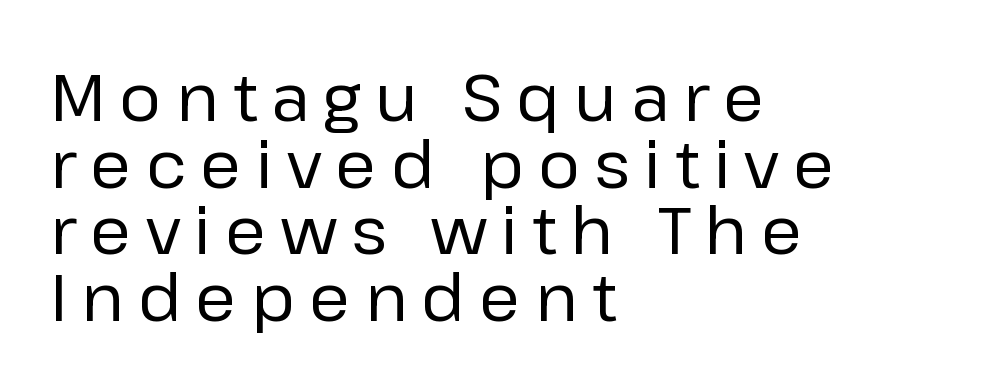
The rendering inserts visible extra space after every character. The text block is weighted toward the left margin, trailing off unevenly rightward. The rendering uses natural spacing where letterforms have individual widths. Rows of type sit shoulder to shoulder in the vertical direction. The font family rendered here belongs to the sans-serif group.
